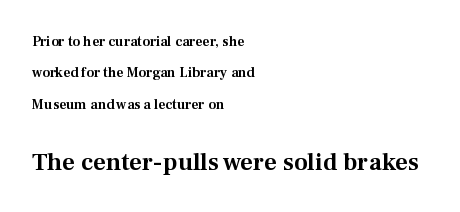
Q: Is the text italic (slanted)? A: No, it is upright.
Q: Is the text underlined? A: No.
Q: How is the paragraph aligned? A: Left-aligned.
Q: Is the spacing between letters normal or unusually wide? A: Normal.
Q: Is the spacing between lines tight, normal or loose? A: Loose.
Q: Which block of text is set in a larger size, the first (top) or the second (bottom)? A: The second (bottom) one.
